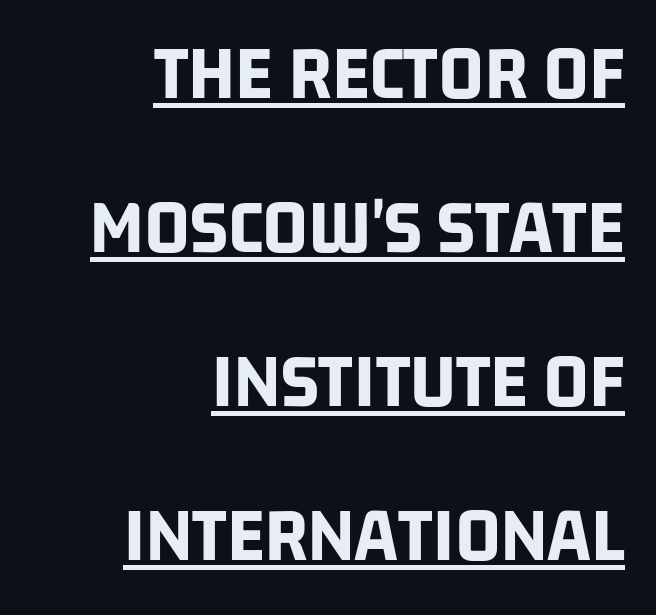
The image shows 79 px bold, condensed sans-serif type; set right-aligned, loose line spacing (1.95x), normal letter spacing, underlined; low stroke contrast and a large x-height.
